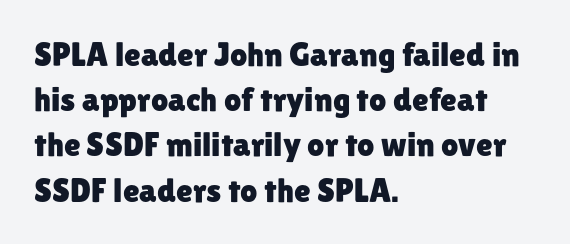
Q: Is the text italic (slanted)? A: No, it is upright.
Q: Is the typeface a serif or a sans-serif typeface? A: Sans-serif.
Q: Is the text underlined? A: No.
Q: How is the paragraph aligned? A: Left-aligned.
Q: Is the spacing between letters normal or unusually wide? A: Normal.
Q: Is the spacing between lines tight, normal or loose? A: Normal.
Q: Width (condensed, normal, or wide)? A: Normal.
Q: Stroke contrast? A: Low.
Q: x-height? A: Medium.
Q: Monospaced? A: No.
